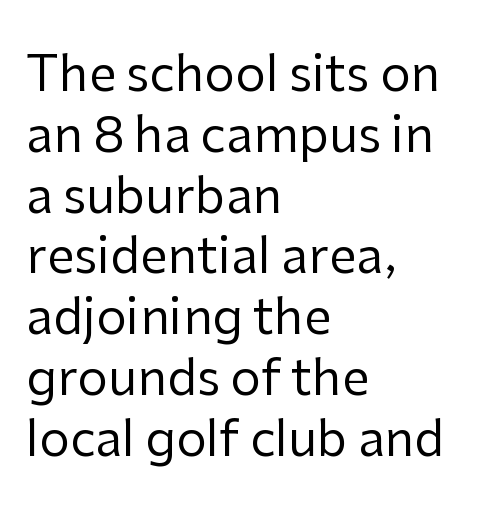
Q: Is the text bold? A: No.
Q: Is the text italic (slanted)? A: No, it is upright.
Q: Is the typeface a serif or a sans-serif typeface? A: Sans-serif.
Q: Is the text underlined? A: No.
Q: How is the paragraph aligned? A: Left-aligned.
Q: Is the spacing between letters normal or unusually wide? A: Normal.
Q: Width (condensed, normal, or wide)? A: Normal.
Q: Stroke contrast? A: Low.
Q: x-height? A: Medium.
Q: Monospaced? A: No.
